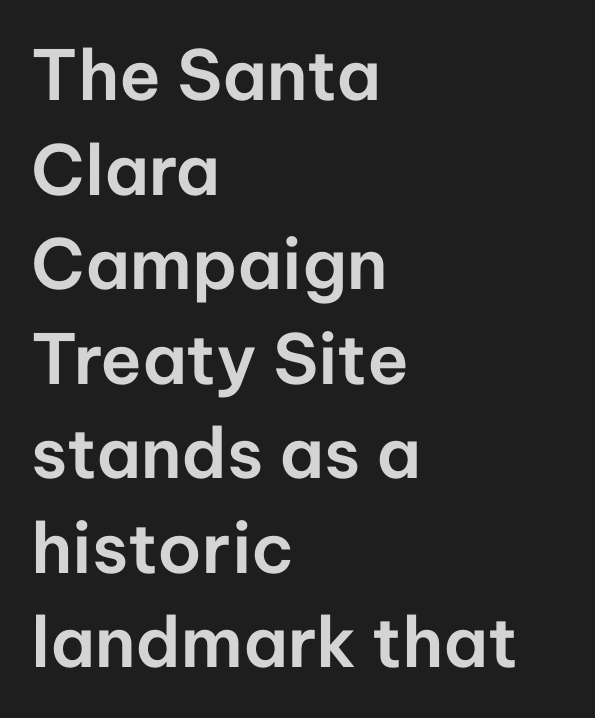
The image shows 69 px sans-serif type, upright; set left-aligned, normal line spacing (1.37x), normal letter spacing, not underlined; low stroke contrast and a medium x-height.
